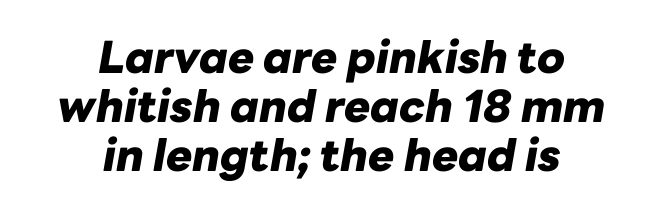
The image shows 44 px heavy type, italic (leaning right); set centered, tight line spacing (1.11x), normal letter spacing, not underlined; low stroke contrast and a medium x-height.
